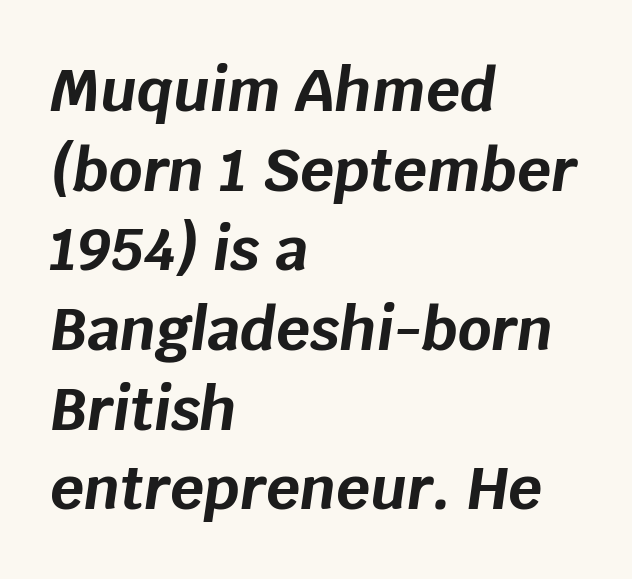
{"italic": "yes", "lean": "right", "slant_degrees": 8, "bold": "yes", "weight": "bold", "width": "normal", "stroke_contrast": "low", "x_height": "large", "monospaced": "no", "underline": "no", "align": "left", "line_spacing": "normal", "line_spacing_ratio": 1.35, "letter_spacing": "normal", "letter_spacing_em": 0.0, "glyph_px": 59}
